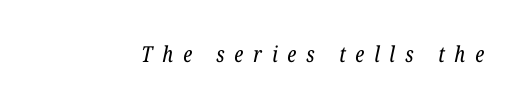
The image shows 22 px text type, italic (leaning right); set unusually wide letter spacing (+0.45 em), not underlined.
